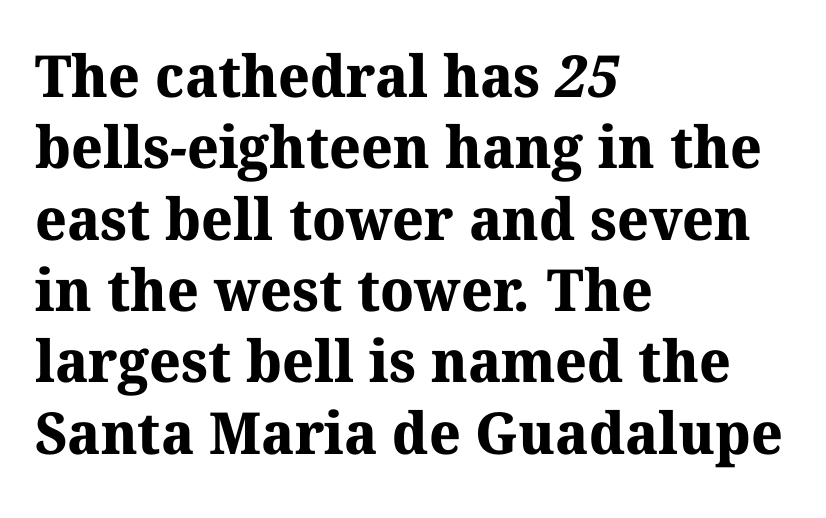
The image shows 58 px bold serif type; set left-aligned, line spacing 1.23x, normal letter spacing, not underlined; medium stroke contrast and a medium x-height.
